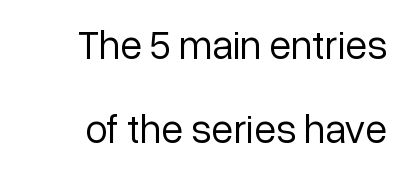
The image shows 40 px regular-weight sans-serif type, upright; set right-aligned, loose line spacing (2.11x), normal letter spacing, not underlined; low stroke contrast and a medium x-height.
